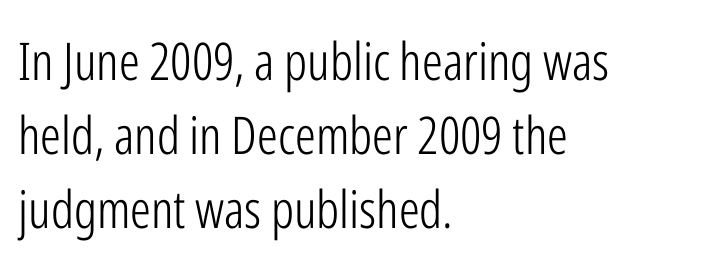
The image shows 52 px light, condensed sans-serif type, upright; set left-aligned, normal line spacing (1.42x), normal letter spacing, not underlined; low stroke contrast and a medium x-height.
